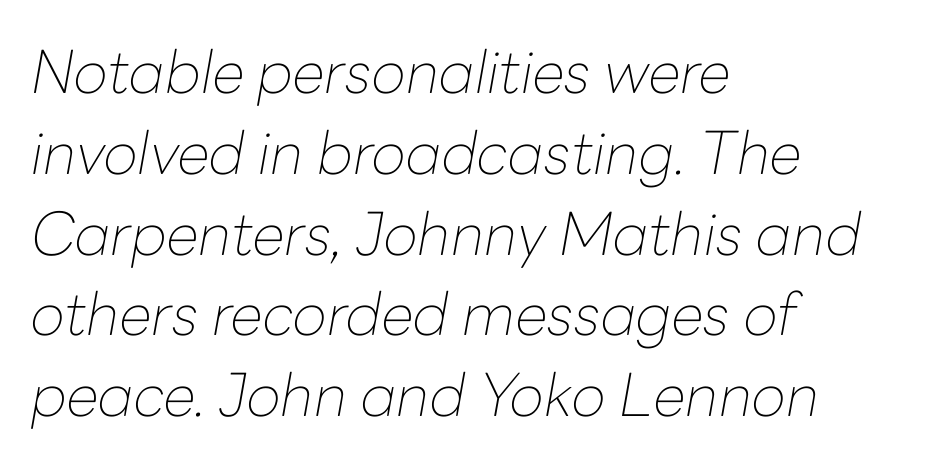
{"italic": "yes", "lean": "right", "slant_degrees": 10, "bold": "no", "weight": "thin", "width": "normal", "stroke_contrast": "low", "x_height": "medium", "monospaced": "no", "underline": "no", "align": "left", "line_spacing": "normal", "line_spacing_ratio": 1.37, "letter_spacing": "normal", "letter_spacing_em": 0.0, "glyph_px": 59}
